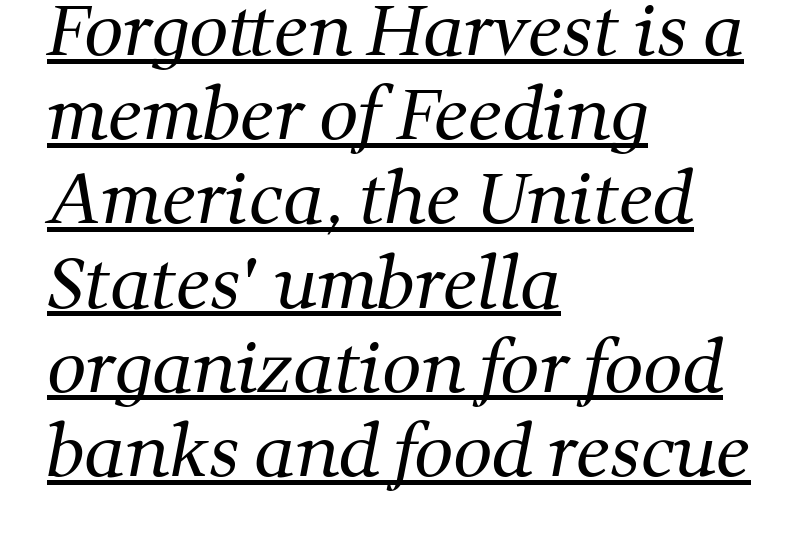
The passage shown is underscored from start to finish. The face used here is seriffed, in the tradition of book romans. Stem width sits at or under what a default text font uses. Spacing between characters is what you'd get straight out of the box. Spacing verdict: proportional, widths tailored to each character. Notice how the passage keeps a crisp vertical edge on the left only.
